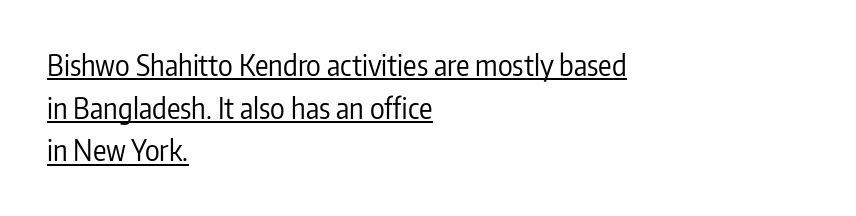
Q: Is the text bold? A: No.
Q: Is the text italic (slanted)? A: No, it is upright.
Q: Is the typeface a serif or a sans-serif typeface? A: Sans-serif.
Q: Is the text underlined? A: Yes.
Q: How is the paragraph aligned? A: Left-aligned.
Q: Is the spacing between letters normal or unusually wide? A: Normal.
Q: Is the spacing between lines tight, normal or loose? A: Normal.
Q: Width (condensed, normal, or wide)? A: Condensed.
Q: Stroke contrast? A: Low.
Q: x-height? A: Medium.
Q: Monospaced? A: No.
